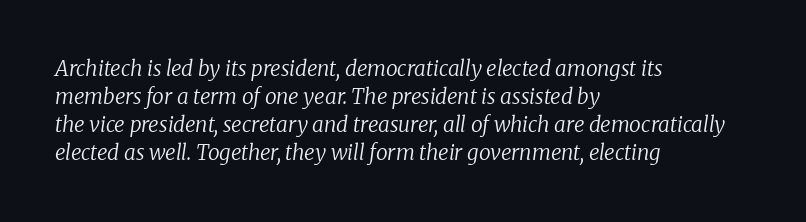
{"italic": "yes", "lean": "right", "slant_degrees": 8, "bold": "no", "underline": "no", "align": "left", "line_spacing": "normal", "line_spacing_ratio": 1.34, "letter_spacing": "normal", "letter_spacing_em": 0.0, "glyph_px": 21}
